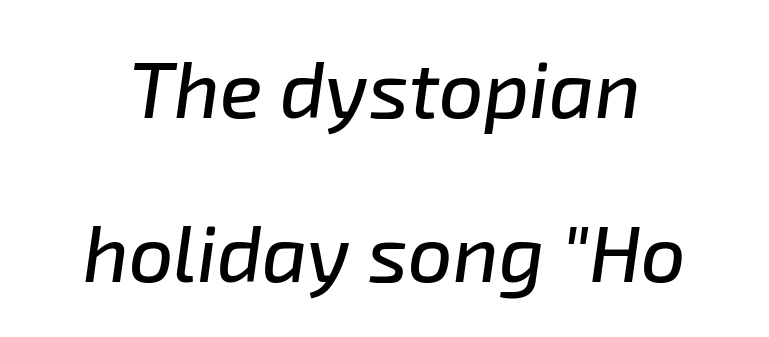
{"italic": "yes", "lean": "right", "slant_degrees": 8, "width": "normal", "stroke_contrast": "low", "x_height": "medium", "monospaced": "no", "underline": "no", "line_spacing": "loose", "line_spacing_ratio": 2.08, "letter_spacing": "normal", "letter_spacing_em": 0.0, "glyph_px": 79}
